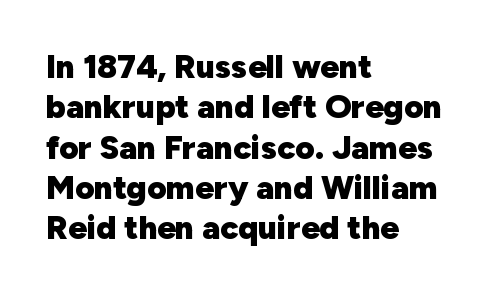
{"serif": "no", "italic": "no", "bold": "yes", "weight": "heavy", "width": "normal", "stroke_contrast": "low", "x_height": "medium", "monospaced": "no", "underline": "no", "align": "left", "line_spacing_ratio": 1.22, "letter_spacing": "normal", "letter_spacing_em": 0.0, "glyph_px": 33}
